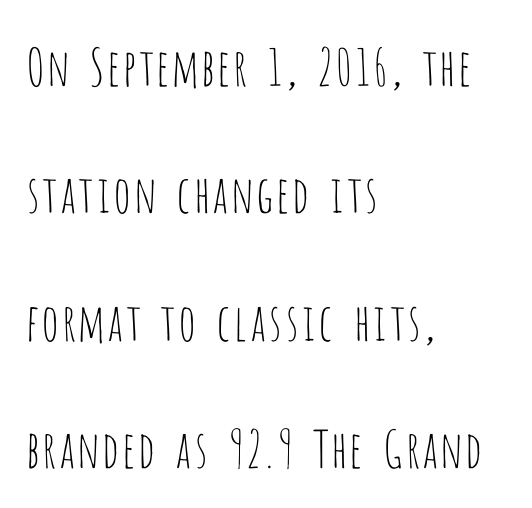
A sans-serif font was chosen for this passage. Look at the tracking — it's just the regular setting, nothing added. Nope, not italic — everything's standing straight. The rendering uses a large line-height, opening up the rows.
